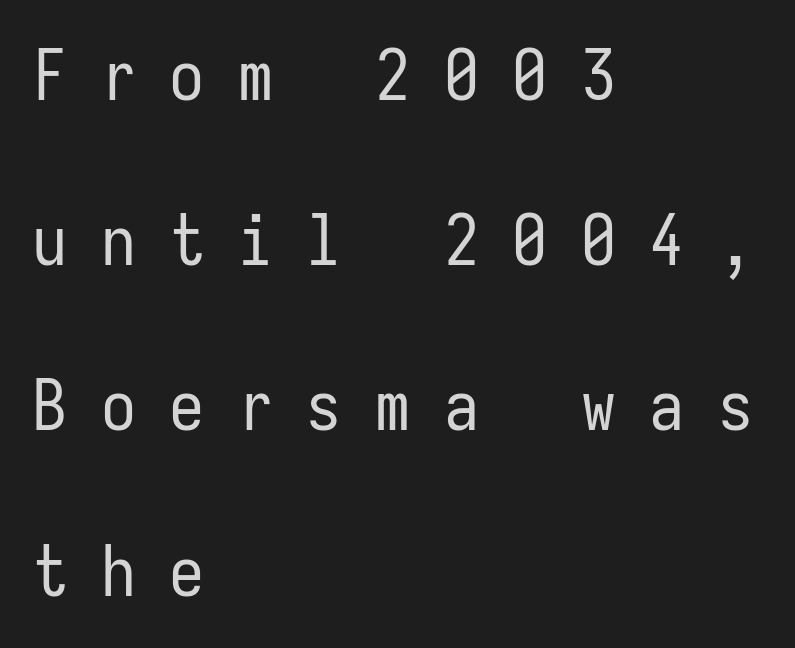
Style check: upright. Descenders are the only things crossing below the line. The glyphs in this specimen are sans serif. Baseline-to-baseline distance is far greater than the letter height.
